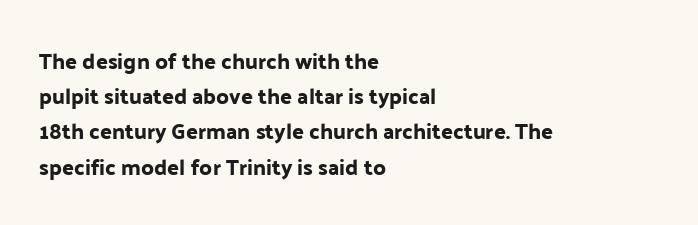
The image shows 22 px text type, upright; set left-aligned, normal line spacing (1.6x), normal letter spacing, not underlined.
